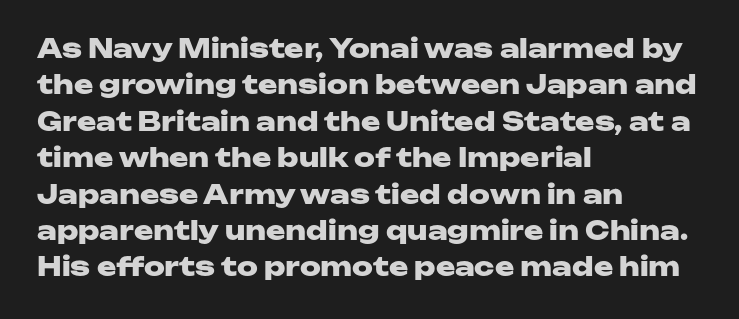
The image shows 26 px bold type, upright; set left-aligned, normal line spacing (1.4x), normal letter spacing, not underlined.
